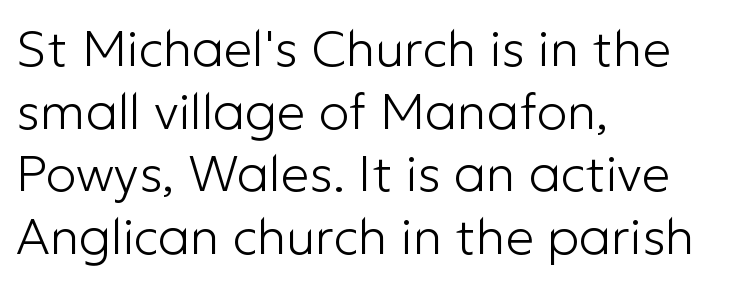
Check the space under the baseline: it is left empty. Weight class: somewhere from thin through regular. Notice how the passage keeps a crisp vertical edge on the left only. Italic: no, the glyphs are upright roman. This sample has the flowing, uneven cadence of proportional lettering.
